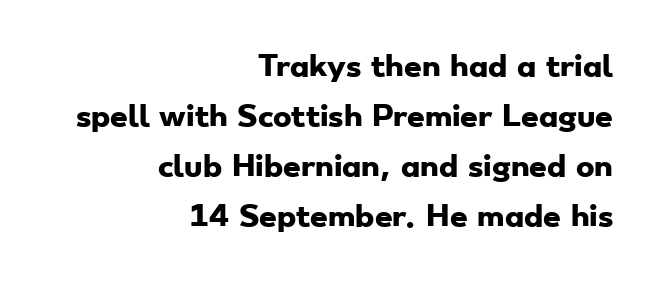
The image shows 28 px heavy, wide sans-serif type; set right-aligned, line spacing 1.79x, normal letter spacing, not underlined; low stroke contrast and a small x-height.
